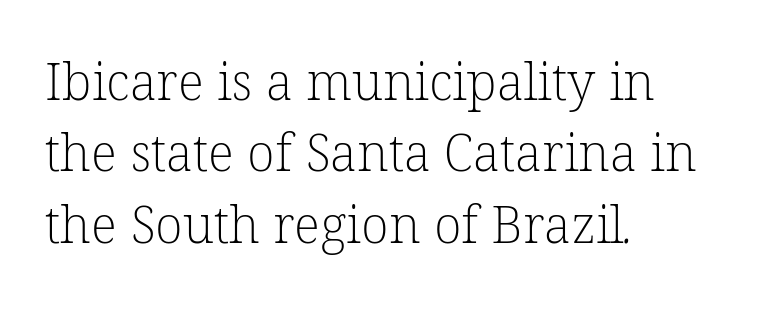
{"serif": "yes", "bold": "no", "weight": "light", "width": "normal", "stroke_contrast": "low", "x_height": "medium", "monospaced": "no", "underline": "no", "align": "left", "line_spacing": "normal", "line_spacing_ratio": 1.4, "letter_spacing": "normal", "letter_spacing_em": 0.0, "glyph_px": 51}
